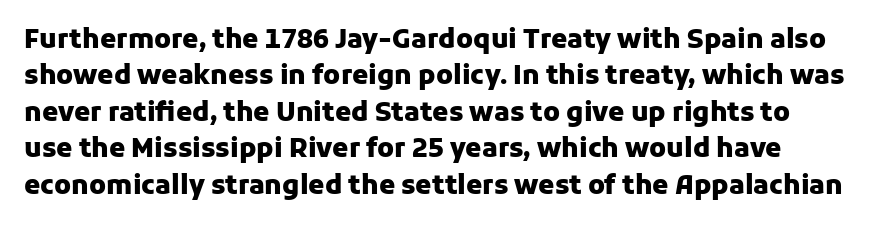
{"italic": "no", "bold": "yes", "underline": "no", "line_spacing": "normal", "line_spacing_ratio": 1.4, "letter_spacing": "normal", "letter_spacing_em": 0.0, "glyph_px": 26}
